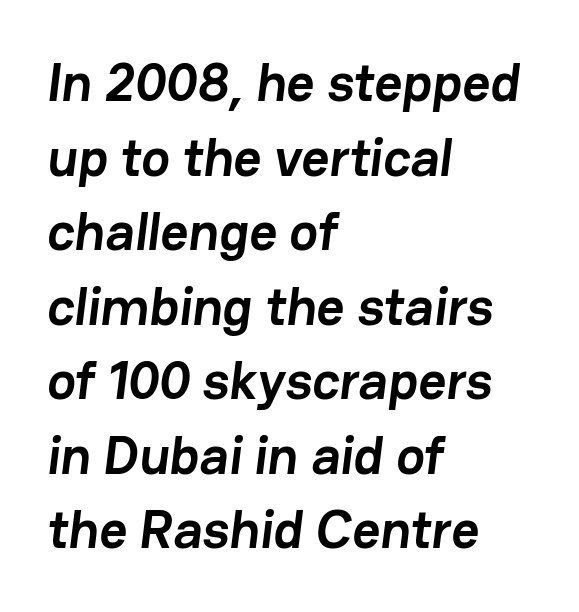
Compared with an ordinary text face, these strokes are far heavier — a full bold. Observe the ordinary spacing: letters are neighbours, not strangers. Typographically, this falls in the sans-serif category. Honestly, the row spacing looks completely unremarkable. Clear beneath every line of the passage. The ragged edge is on the right, which tells us the setting is flush left.
